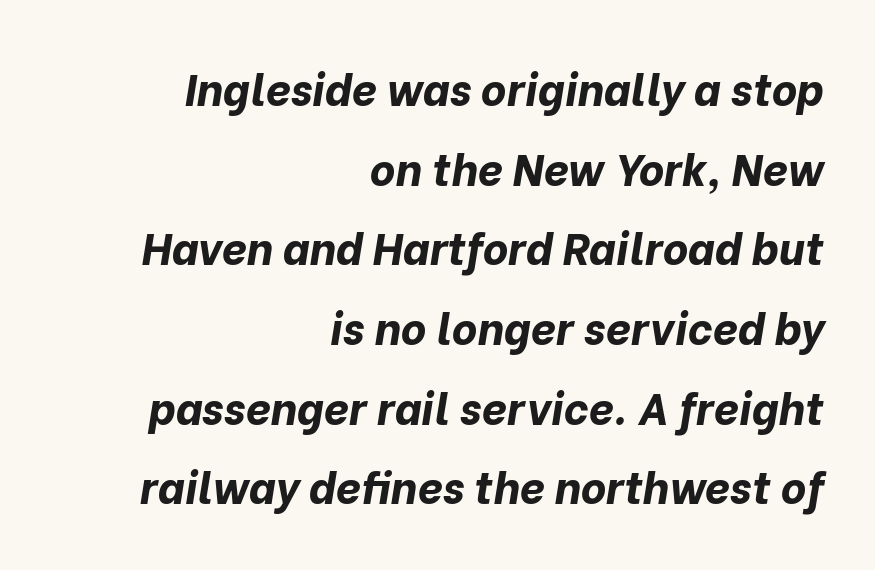
Q: Is the text bold? A: Yes.
Q: Is the text italic (slanted)? A: Yes, it leans right by about 10 degrees.
Q: Is the text underlined? A: No.
Q: How is the paragraph aligned? A: Right-aligned.
Q: Is the spacing between letters normal or unusually wide? A: Normal.
Q: Width (condensed, normal, or wide)? A: Normal.
Q: Stroke contrast? A: Low.
Q: x-height? A: Medium.
Q: Monospaced? A: No.
